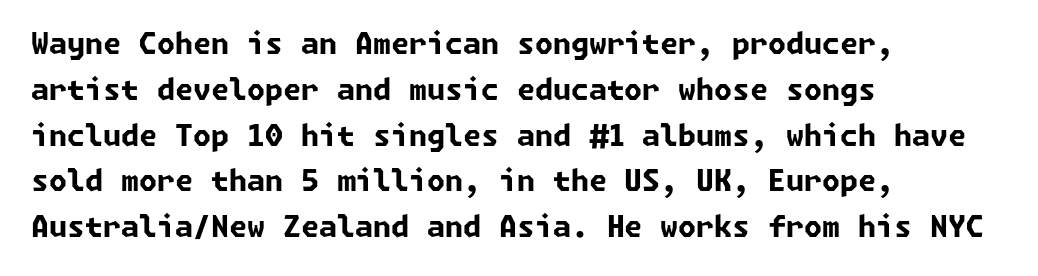
{"serif": "no", "bold": "yes", "weight": "bold", "width": "normal", "stroke_contrast": "low", "x_height": "medium", "underline": "no", "align": "left", "line_spacing": "normal", "line_spacing_ratio": 1.58, "letter_spacing": "normal", "letter_spacing_em": 0.0, "glyph_px": 29}
